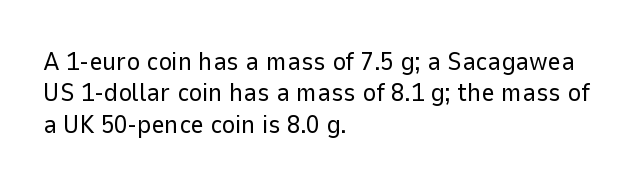
{"italic": "no", "bold": "no", "underline": "no", "align": "left", "line_spacing_ratio": 1.21, "letter_spacing": "normal", "letter_spacing_em": 0.0, "glyph_px": 26}
